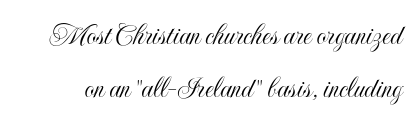
The letters advance in unequal steps, a hallmark of proportional type. Look at the tracking — it's just the regular setting, nothing added. Regarding leading, the lines here are spaced in the standard way.
